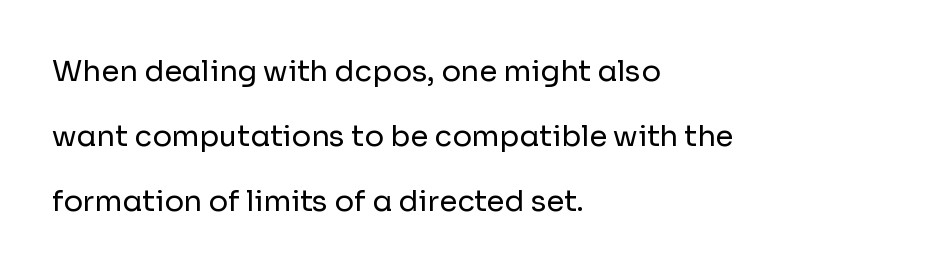
The image shows 29 px regular-weight sans-serif type, upright; set left-aligned, loose line spacing (2.25x), normal letter spacing, not underlined; low stroke contrast and a medium x-height.
